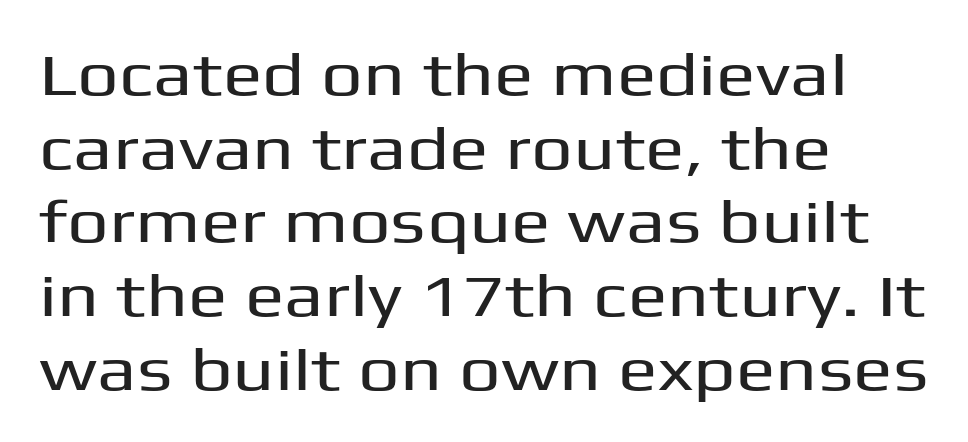
Summary of vertical rhythm: regular, with standard interline spacing. You can tell it's not italic because the verticals are truly vertical. A clean baseline with only descenders dipping below it. The rag falls on the right side of this text block.
